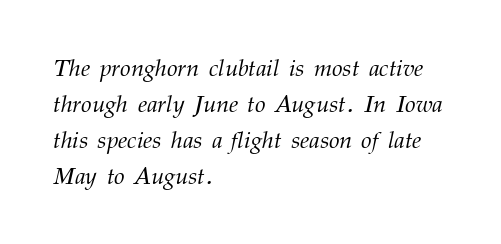
Q: Is the text bold? A: No.
Q: Is the text italic (slanted)? A: Yes, it leans right by about 12 degrees.
Q: Is the text underlined? A: No.
Q: How is the paragraph aligned? A: Left-aligned.
Q: Is the spacing between letters normal or unusually wide? A: Normal.
Q: Is the spacing between lines tight, normal or loose? A: Normal.
